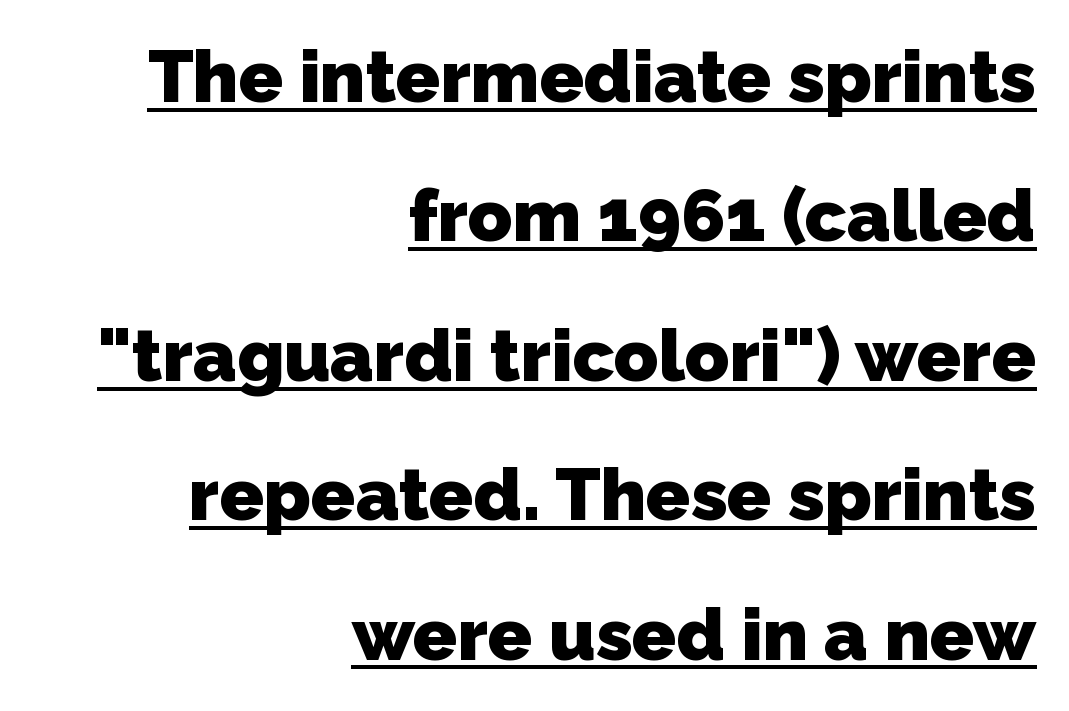
{"serif": "no", "bold": "yes", "weight": "heavy", "width": "normal", "stroke_contrast": "low", "x_height": "medium", "monospaced": "no", "underline": "yes", "align": "right", "line_spacing": "loose", "line_spacing_ratio": 1.91, "letter_spacing": "normal", "letter_spacing_em": 0.0, "glyph_px": 73}
